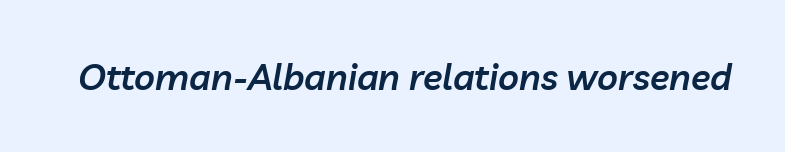
{"italic": "yes", "lean": "right", "slant_degrees": 10, "bold": "semi", "weight": "semibold", "width": "normal", "stroke_contrast": "low", "x_height": "medium", "monospaced": "no", "underline": "no", "letter_spacing": "normal", "letter_spacing_em": 0.0, "glyph_px": 36}
